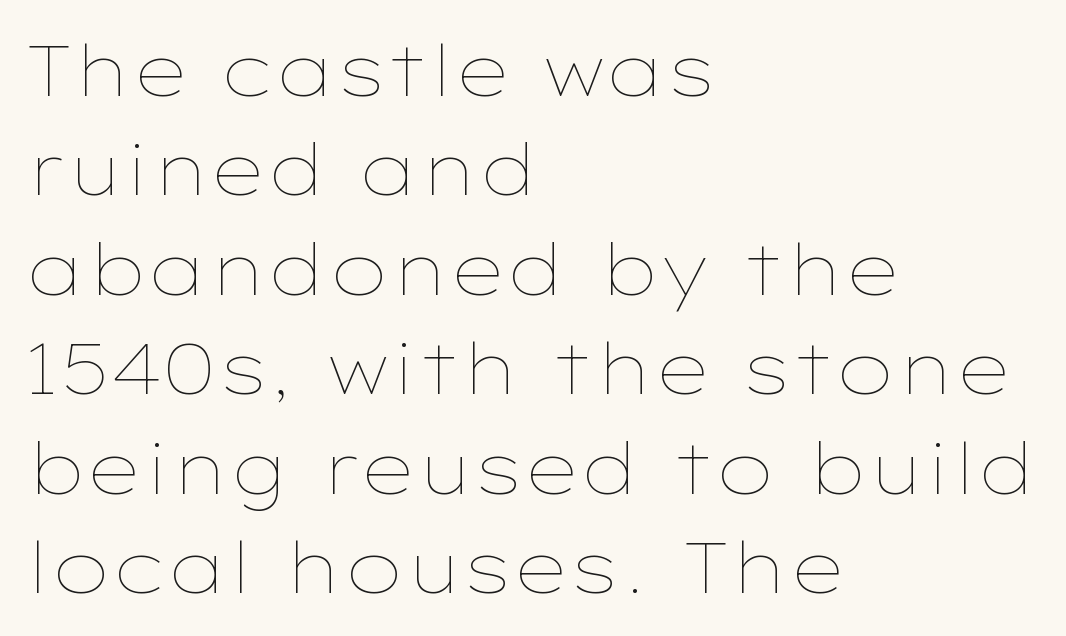
Compared with typical paragraphs, the rows here are spaced about the same. These lines are set flush left with a ragged right edge. Is this a fixed-width face? No — the glyphs have proportional, varying widths. Vertical strokes here are truly vertical. No extra tracking has been applied to these lines.
